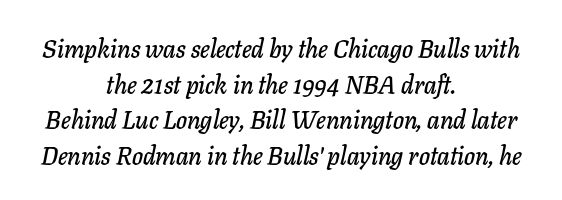
{"italic": "yes", "lean": "right", "slant_degrees": 11, "underline": "no", "align": "center", "line_spacing": "normal", "line_spacing_ratio": 1.43, "letter_spacing": "normal", "letter_spacing_em": 0.0, "glyph_px": 25}
